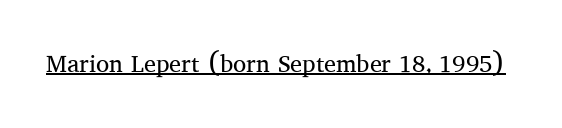
The image shows 24 px text type, upright; set normal letter spacing, underlined.
